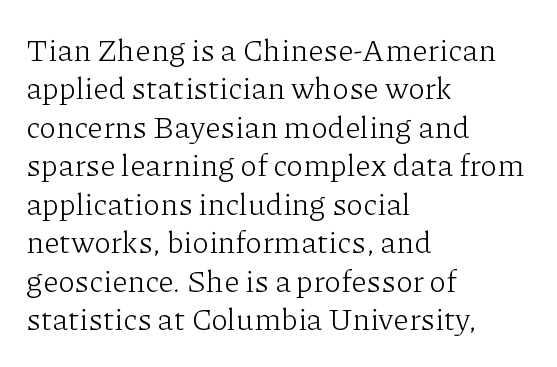
The image shows 31 px light serif type, upright; set left-aligned, line spacing 1.24x, normal letter spacing, not underlined; low stroke contrast and a medium x-height.
